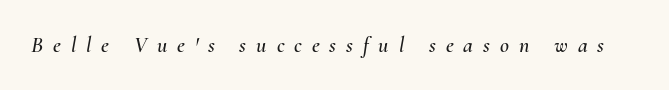
The image shows 22 px text type, italic (leaning right); set unusually wide letter spacing (+0.45 em), not underlined.
